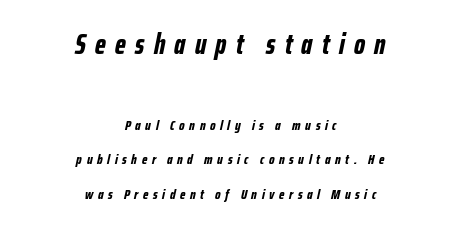
Q: Is the text bold? A: Yes.
Q: Is the text italic (slanted)? A: Yes, it leans right by about 12 degrees.
Q: Is the text underlined? A: No.
Q: How is the paragraph aligned? A: Centered.
Q: Is the spacing between letters normal or unusually wide? A: Unusually wide.
Q: Is the spacing between lines tight, normal or loose? A: Loose.
Q: Which block of text is set in a larger size, the first (top) or the second (bottom)? A: The first (top) one.
Q: Width (condensed, normal, or wide)? A: Condensed.
Q: Stroke contrast? A: Low.
Q: x-height? A: Medium.
Q: Monospaced? A: No.
